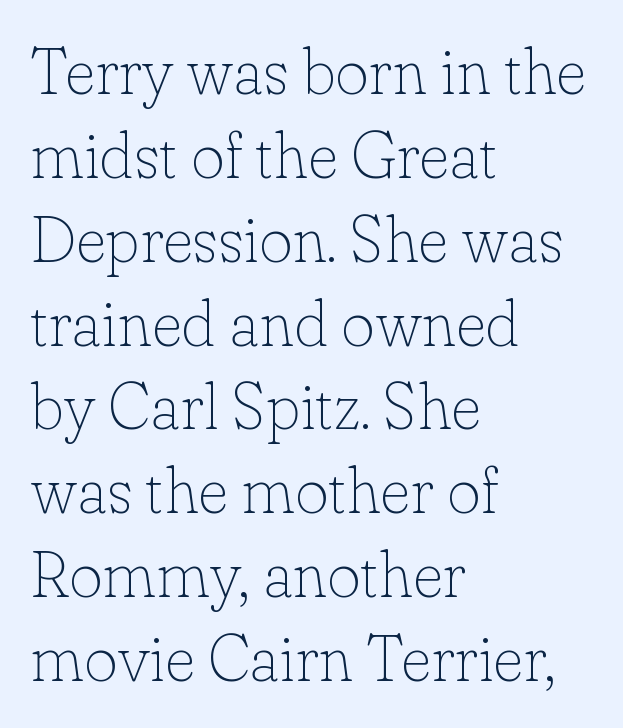
Look at the bottom of the vertical strokes: they flare into serifs here. The compositor pushed each line to the left boundary. Do the characters align in a grid? No, the font is proportional. The passage shown stacks its lines at a standard gap. A typesetter would call this zero additional tracking. Designer's note — italics off, roman on.
